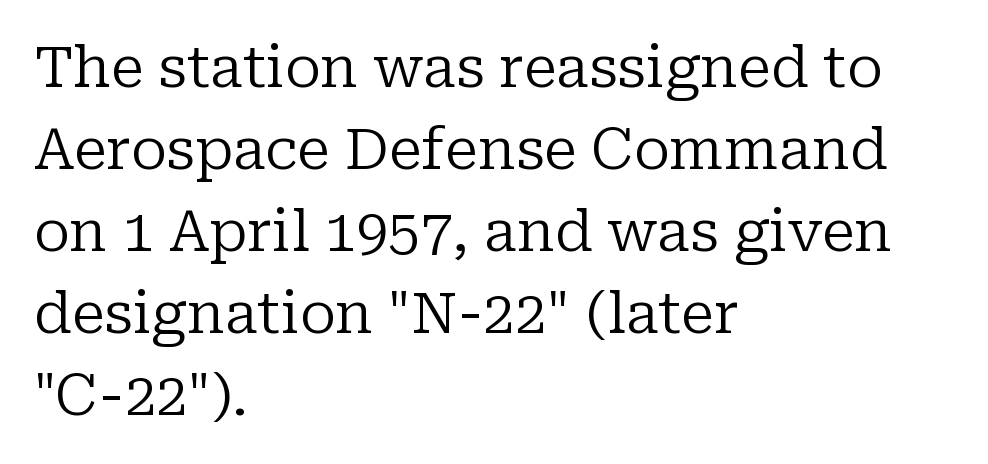
{"serif": "yes", "italic": "no", "bold": "no", "weight": "regular", "width": "normal", "stroke_contrast": "low", "x_height": "medium", "monospaced": "no", "underline": "no", "align": "left", "line_spacing": "normal", "line_spacing_ratio": 1.44, "letter_spacing": "normal", "letter_spacing_em": 0.0, "glyph_px": 57}
